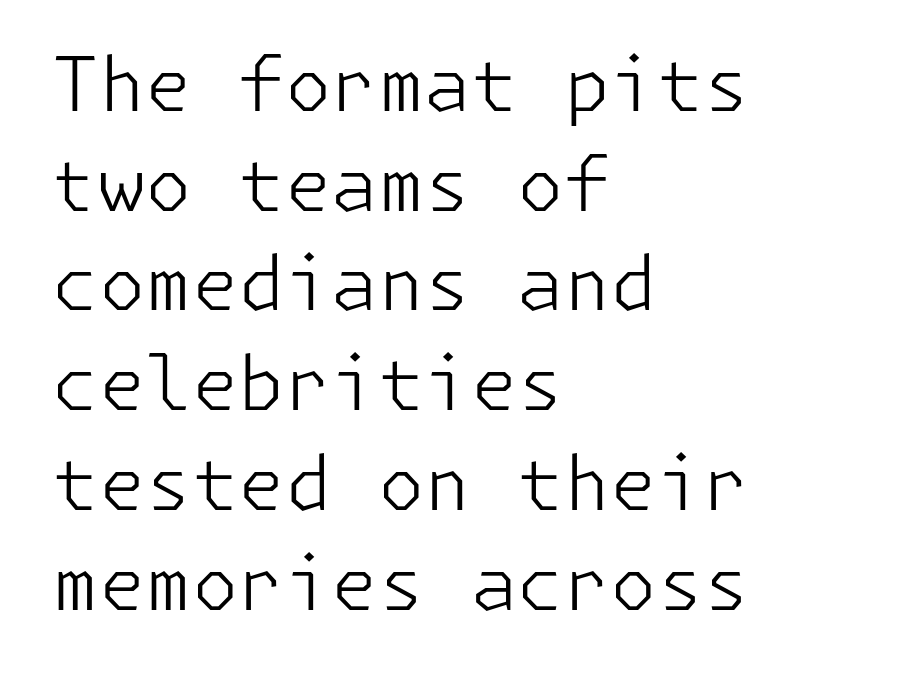
You can tell from the bare stems that sans-serif type was used. A classic flush-left, rag-right setting is used for this passage. The string is rendered with underlining switched off. The type sits square on the baseline with zero lean. No letter is thick-stroked: the sample isn't bold.
